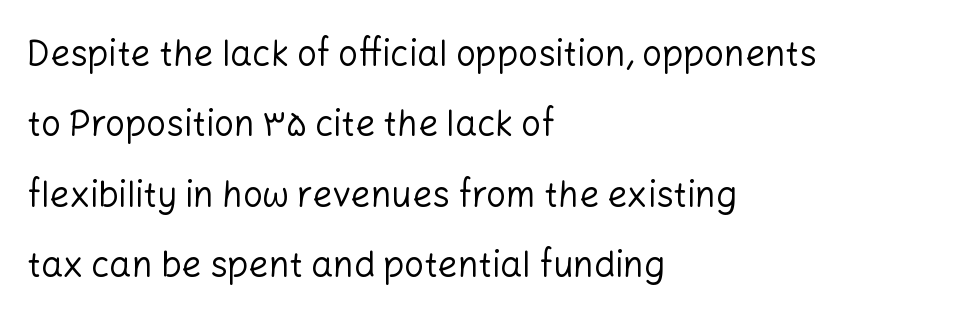
{"serif": "no", "italic": "no", "bold": "no", "weight": "regular", "width": "normal", "stroke_contrast": "low", "x_height": "medium", "monospaced": "no", "underline": "no", "align": "left", "line_spacing": "loose", "line_spacing_ratio": 2.01, "letter_spacing": "normal", "letter_spacing_em": 0.0, "glyph_px": 35}
